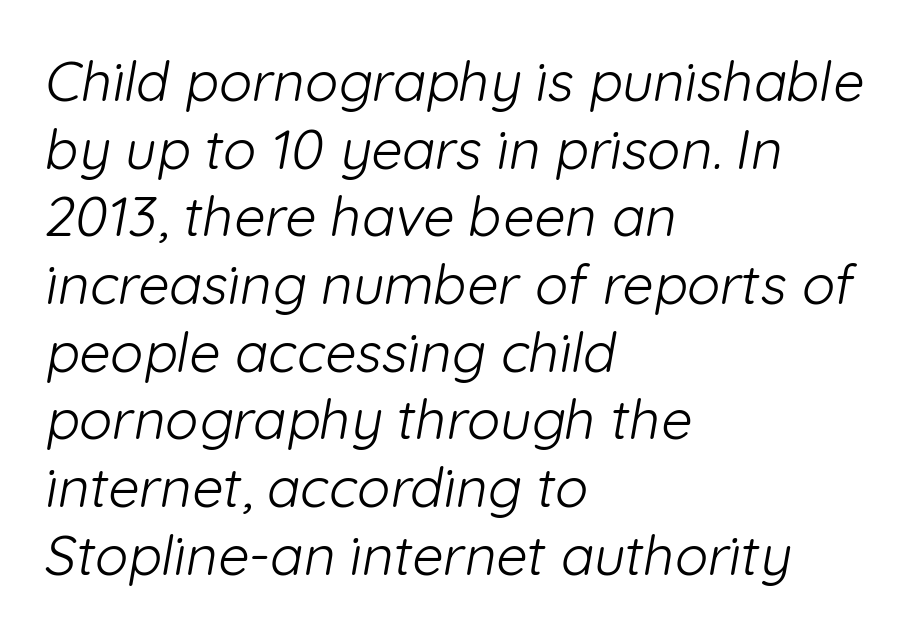
{"serif": "no", "bold": "no", "weight": "light", "width": "normal", "stroke_contrast": "low", "x_height": "medium", "monospaced": "no", "underline": "no", "align": "left", "line_spacing_ratio": 1.23, "letter_spacing": "normal", "letter_spacing_em": 0.0, "glyph_px": 55}
